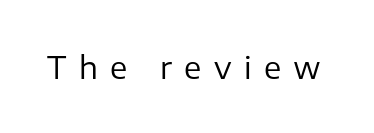
Q: Is the text bold? A: No.
Q: Is the text italic (slanted)? A: No, it is upright.
Q: Is the typeface a serif or a sans-serif typeface? A: Sans-serif.
Q: Is the text underlined? A: No.
Q: Is the spacing between letters normal or unusually wide? A: Unusually wide.
Q: Width (condensed, normal, or wide)? A: Normal.
Q: Stroke contrast? A: Low.
Q: x-height? A: Medium.
Q: Monospaced? A: No.
